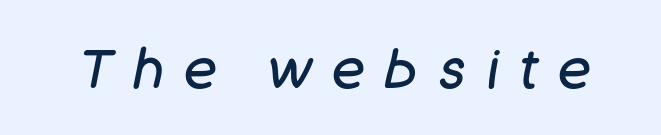
Q: Is the text bold? A: No.
Q: Is the text italic (slanted)? A: Yes, it leans right by about 11 degrees.
Q: Is the text underlined? A: No.
Q: Is the spacing between letters normal or unusually wide? A: Unusually wide.
Q: Width (condensed, normal, or wide)? A: Normal.
Q: Stroke contrast? A: Low.
Q: x-height? A: Large.
Q: Monospaced? A: No.
